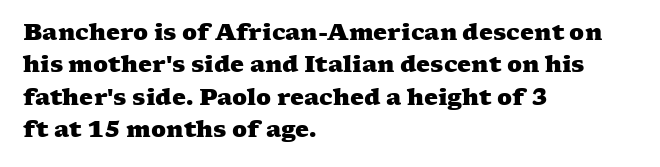
The image shows 22 px bold type; set left-aligned, normal line spacing (1.47x), normal letter spacing, not underlined.
